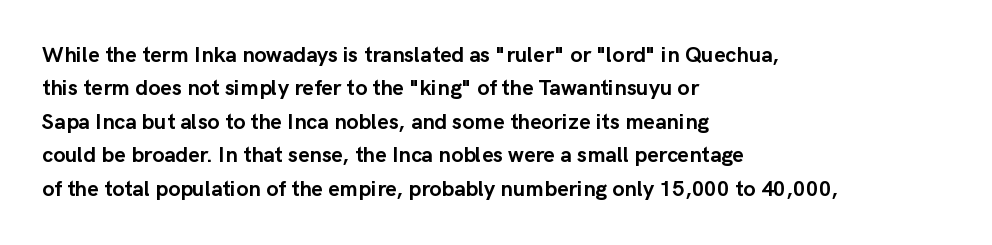
The image shows 22 px bold type, upright; set left-aligned, normal line spacing (1.52x), normal letter spacing, not underlined.
